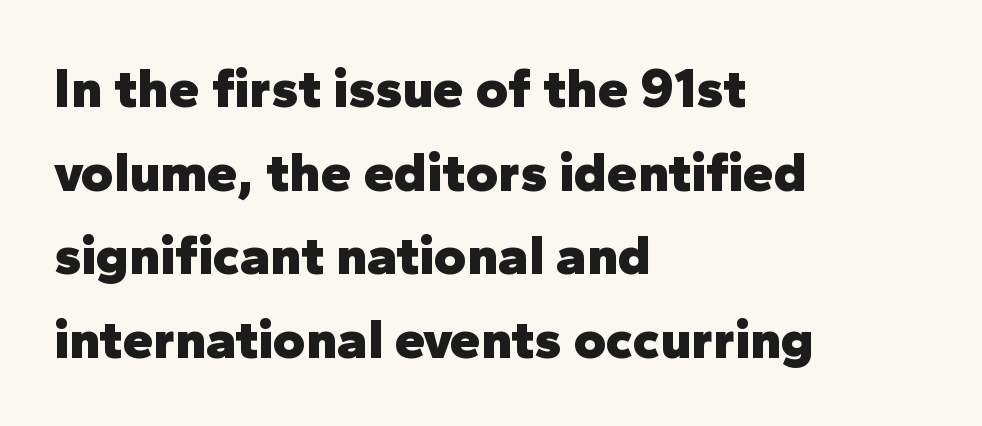
These lines are rendered in a variable-pitch font. Nothing unusual about the tracking: characters are spaced as the font intends. This sample uses a sans-serif face. The foot of each line stays bare and open. Horizontal bands of white between lines are of average thickness.
